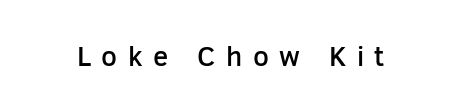
The image shows 28 px semibold sans-serif type, upright; set unusually wide letter spacing (+0.38 em), not underlined; low stroke contrast and a medium x-height.
